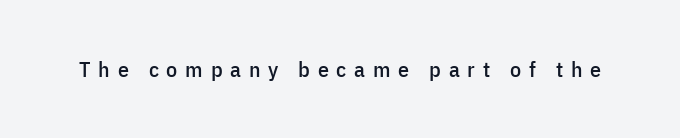
Words float on clear page, feet unadorned. What stands out about the letter spacing? Its width — letters are far apart. This is the regular roman posture of the typeface.
